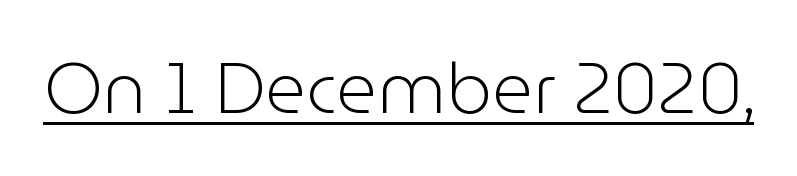
This reads as an unemphasized weight, regular at the heaviest. Underline: present. No feet cap the strokes, marking this as sans-serif type. Default kerning and tracking; the words read as compact shapes. You could not count columns in this text — the font is proportionally spaced.
